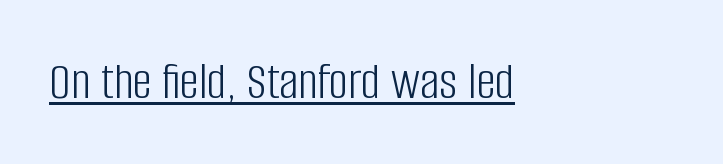
The string is rendered with underlining switched on. Think of a printed novel: that variable character pitch is what you see here. Each line starts at the same left margin while the right side varies. The type sits square on the baseline with zero lean. No extra tracking has been applied to these lines.
